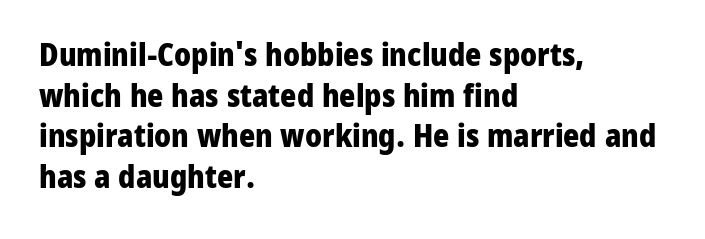
The image shows 31 px heavy sans-serif type, upright; set left-aligned, normal line spacing (1.31x), normal letter spacing, not underlined; low stroke contrast and a medium x-height.
